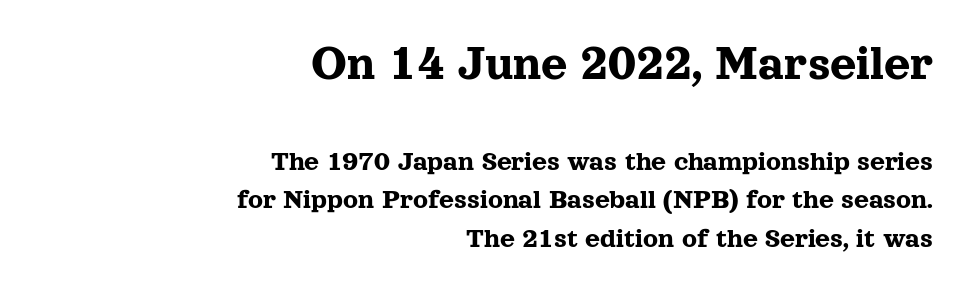
{"serif": "yes", "italic": "no", "width": "normal", "x_height": "medium", "monospaced": "no", "underline": "no", "align": "right", "line_spacing": "normal", "line_spacing_ratio": 1.33, "letter_spacing": "normal", "letter_spacing_em": 0.0, "larger_block": "first", "size_ratio": 1.76, "glyph_px": 51}
